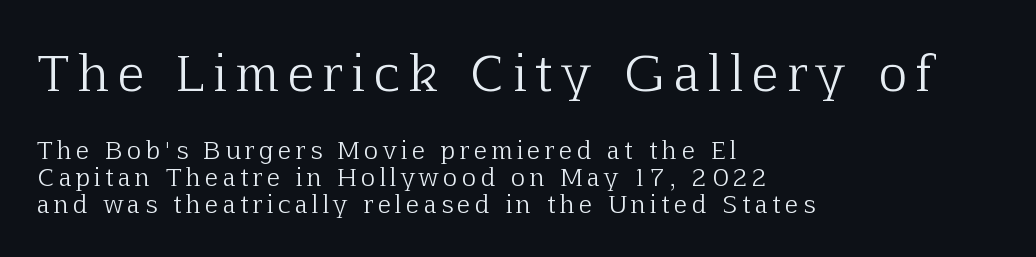
The image shows 49 px light serif type, upright; set left-aligned, tight line spacing (1.13x), unusually wide letter spacing (+0.2 em), not underlined; the first (top) block is 2.04x larger; low stroke contrast and a medium x-height.
